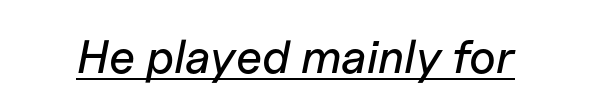
{"italic": "yes", "lean": "right", "slant_degrees": 11, "width": "normal", "stroke_contrast": "low", "x_height": "medium", "monospaced": "no", "underline": "yes", "letter_spacing": "normal", "letter_spacing_em": 0.0, "glyph_px": 47}
